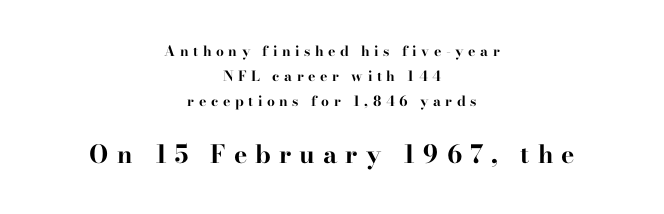
Q: Is the text bold? A: Yes.
Q: Is the text italic (slanted)? A: No, it is upright.
Q: Is the text underlined? A: No.
Q: How is the paragraph aligned? A: Centered.
Q: Is the spacing between letters normal or unusually wide? A: Unusually wide.
Q: Which block of text is set in a larger size, the first (top) or the second (bottom)? A: The second (bottom) one.
